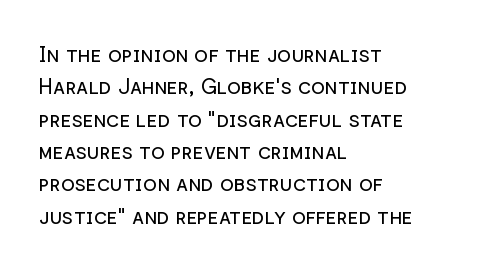
{"italic": "no", "bold": "no", "underline": "no", "align": "left", "line_spacing": "normal", "line_spacing_ratio": 1.54, "letter_spacing": "normal", "letter_spacing_em": 0.0, "glyph_px": 21}
